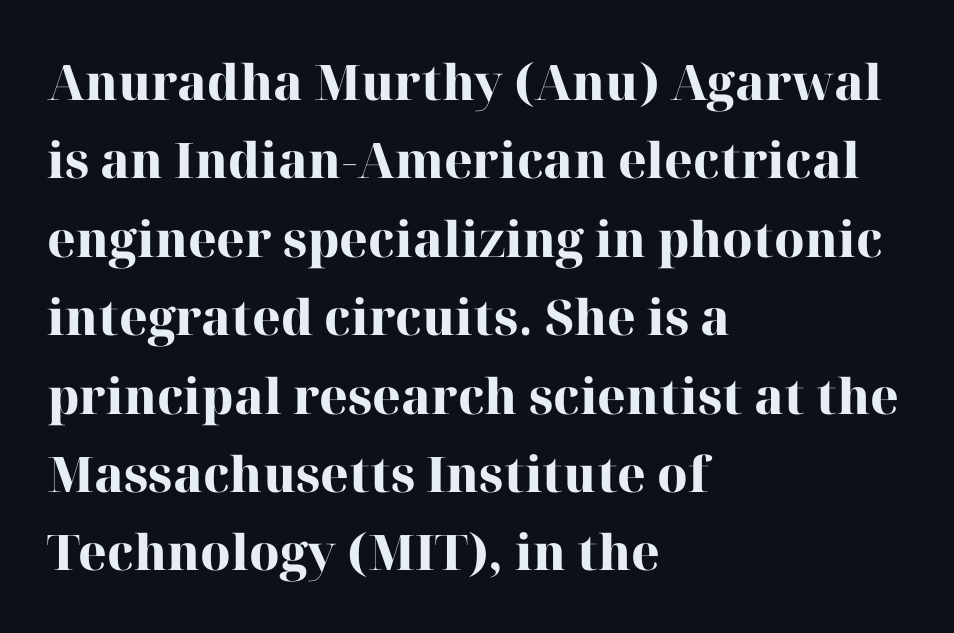
Q: Is the text bold? A: Yes.
Q: Is the text italic (slanted)? A: No, it is upright.
Q: Is the typeface a serif or a sans-serif typeface? A: Serif.
Q: Is the text underlined? A: No.
Q: How is the paragraph aligned? A: Left-aligned.
Q: Is the spacing between letters normal or unusually wide? A: Normal.
Q: Is the spacing between lines tight, normal or loose? A: Normal.
Q: Width (condensed, normal, or wide)? A: Normal.
Q: Stroke contrast? A: High.
Q: x-height? A: Medium.
Q: Monospaced? A: No.
